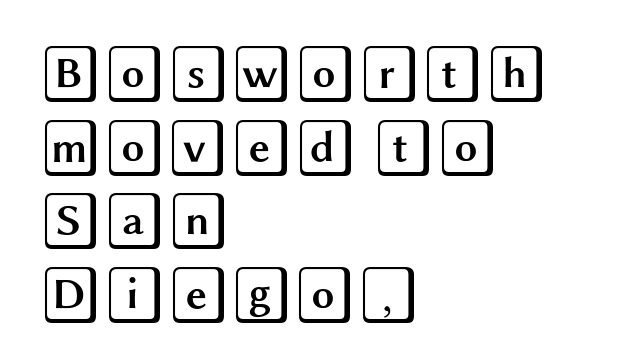
Caption: standard tracking, unaltered. Is there much room between lines? A standard amount, neither cramped nor airy. Underline: absent. Upright lettering throughout. Visually the block forms a straight wall on the left and a jagged coastline on the right.
